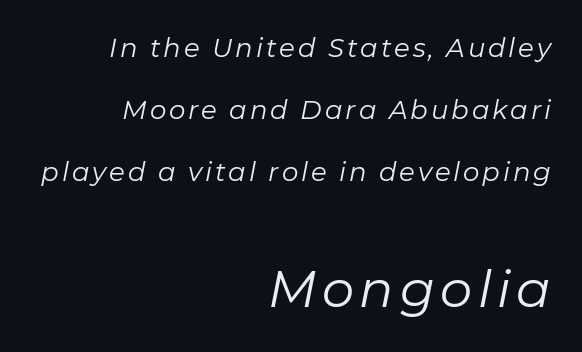
{"italic": "yes", "lean": "right", "slant_degrees": 11, "bold": "no", "weight": "regular", "width": "normal", "stroke_contrast": "low", "x_height": "medium", "monospaced": "no", "underline": "no", "align": "right", "line_spacing": "loose", "line_spacing_ratio": 2.38, "larger_block": "second", "size_ratio": 1.96, "glyph_px": 51}
